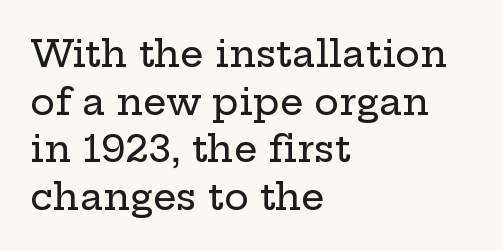
{"serif": "yes", "italic": "no", "width": "wide", "stroke_contrast": "low", "x_height": "medium", "monospaced": "no", "underline": "no", "align": "left", "line_spacing": "normal", "line_spacing_ratio": 1.29, "letter_spacing": "normal", "letter_spacing_em": 0.0, "glyph_px": 37}
